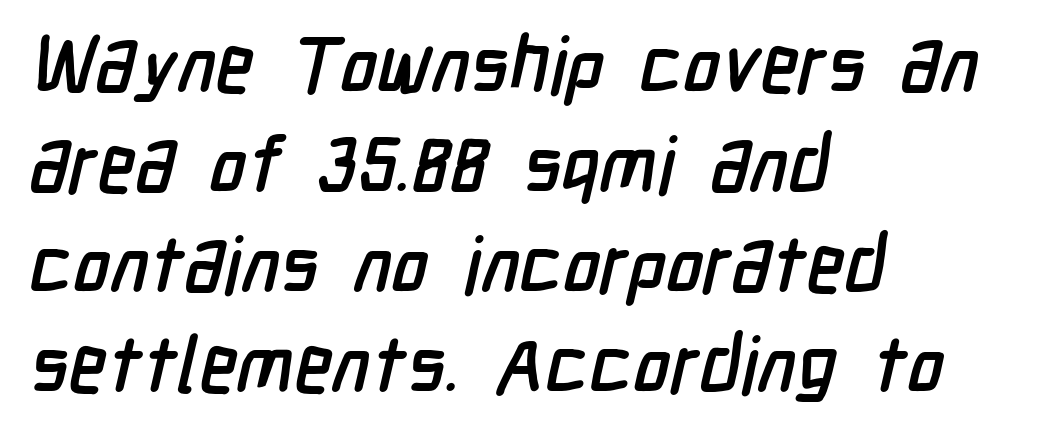
The image shows 78 px condensed sans-serif type; set left-aligned, normal line spacing (1.28x), normal letter spacing, not underlined; low stroke contrast and a medium x-height.
